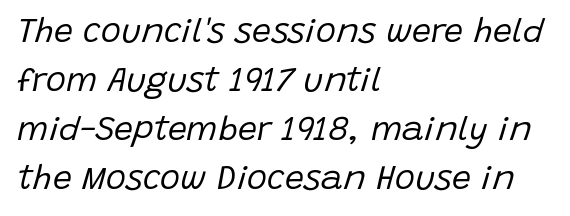
Q: Is the text bold? A: No.
Q: Is the text italic (slanted)? A: Yes, it leans right by about 15 degrees.
Q: Is the text underlined? A: No.
Q: How is the paragraph aligned? A: Left-aligned.
Q: Is the spacing between letters normal or unusually wide? A: Normal.
Q: Is the spacing between lines tight, normal or loose? A: Normal.
Q: Width (condensed, normal, or wide)? A: Normal.
Q: Stroke contrast? A: Low.
Q: x-height? A: Large.
Q: Monospaced? A: No.
